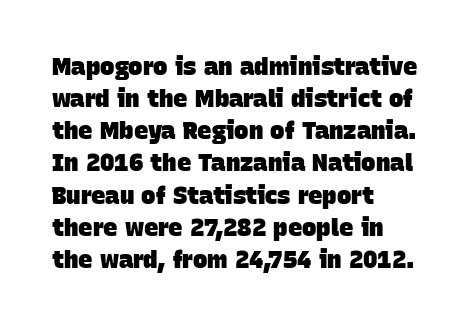
Q: Is the text bold? A: Yes.
Q: Is the text underlined? A: No.
Q: How is the paragraph aligned? A: Left-aligned.
Q: Is the spacing between letters normal or unusually wide? A: Normal.
Q: Is the spacing between lines tight, normal or loose? A: Normal.
